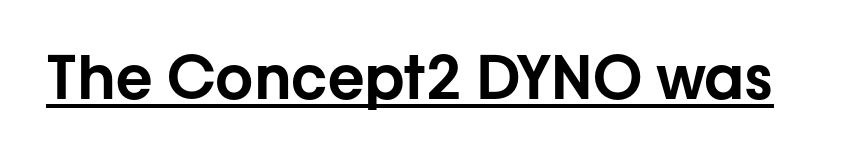
The image shows 60 px sans-serif type, upright; set normal letter spacing, underlined; low stroke contrast and a medium x-height.
